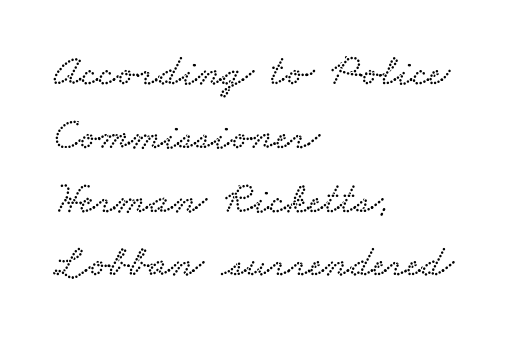
The image shows 44 px wide serif type; set left-aligned, normal line spacing (1.45x), normal letter spacing, not underlined; low stroke contrast and a small x-height.
